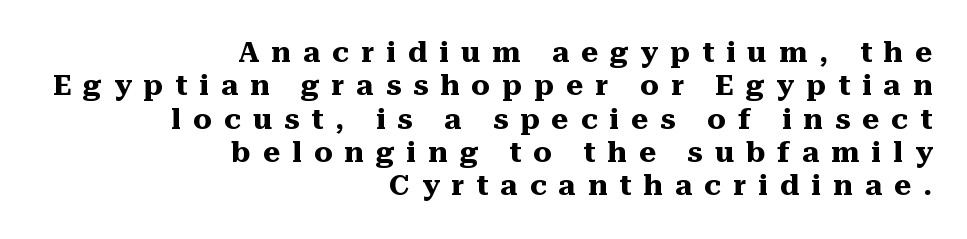
Q: Is the text bold? A: Yes.
Q: Is the text italic (slanted)? A: No, it is upright.
Q: Is the typeface a serif or a sans-serif typeface? A: Serif.
Q: Is the text underlined? A: No.
Q: How is the paragraph aligned? A: Right-aligned.
Q: Is the spacing between letters normal or unusually wide? A: Unusually wide.
Q: Is the spacing between lines tight, normal or loose? A: Tight.
Q: Width (condensed, normal, or wide)? A: Normal.
Q: Stroke contrast? A: Medium.
Q: x-height? A: Medium.
Q: Monospaced? A: No.
